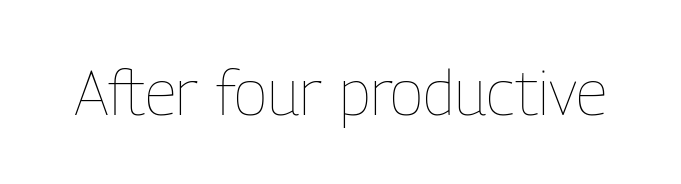
Q: Is the text bold? A: No.
Q: Is the text italic (slanted)? A: No, it is upright.
Q: Is the text underlined? A: No.
Q: Is the spacing between letters normal or unusually wide? A: Normal.
Q: Width (condensed, normal, or wide)? A: Condensed.
Q: Stroke contrast? A: Low.
Q: x-height? A: Medium.
Q: Monospaced? A: No.
